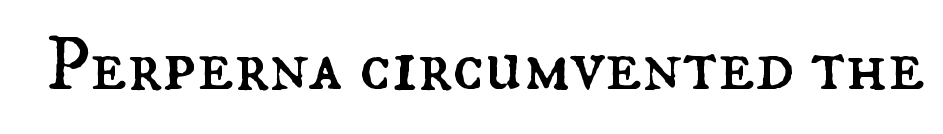
The image shows 77 px regular-weight type, upright; set normal letter spacing, not underlined; medium stroke contrast and a small x-height.
